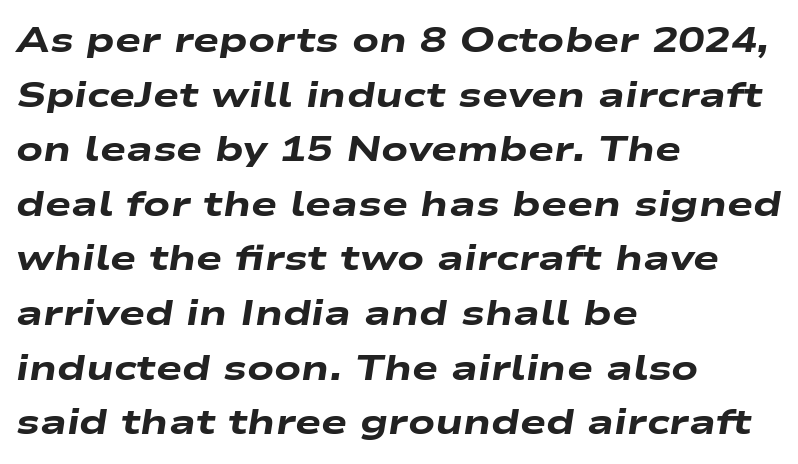
Q: Is the text bold? A: Yes.
Q: Is the text italic (slanted)? A: Yes, it leans right by about 9 degrees.
Q: Is the text underlined? A: No.
Q: How is the paragraph aligned? A: Left-aligned.
Q: Is the spacing between letters normal or unusually wide? A: Normal.
Q: Is the spacing between lines tight, normal or loose? A: Normal.
Q: Width (condensed, normal, or wide)? A: Wide.
Q: Stroke contrast? A: Low.
Q: x-height? A: Medium.
Q: Monospaced? A: No.
